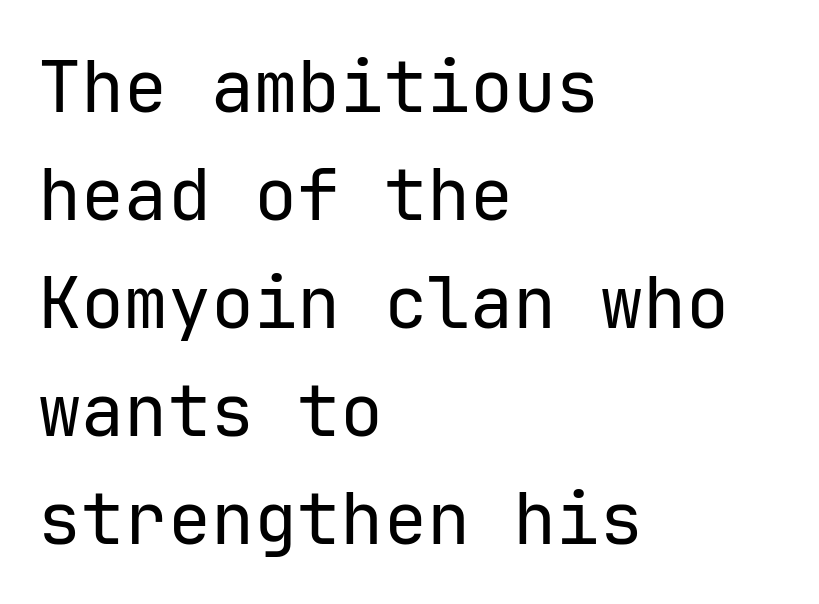
The image shows 72 px regular-weight sans-serif type, upright, monospaced; set left-aligned, normal line spacing (1.5x), normal letter spacing, not underlined; low stroke contrast and a medium x-height.
